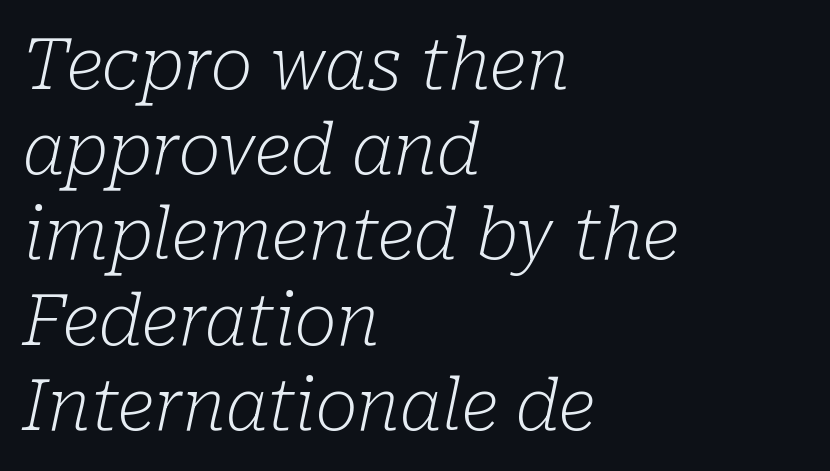
Q: Is the text bold? A: No.
Q: Is the text italic (slanted)? A: Yes, it leans right by about 10 degrees.
Q: Is the typeface a serif or a sans-serif typeface? A: Serif.
Q: Is the text underlined? A: No.
Q: How is the paragraph aligned? A: Left-aligned.
Q: Is the spacing between letters normal or unusually wide? A: Normal.
Q: Width (condensed, normal, or wide)? A: Normal.
Q: Stroke contrast? A: Low.
Q: x-height? A: Medium.
Q: Monospaced? A: No.
